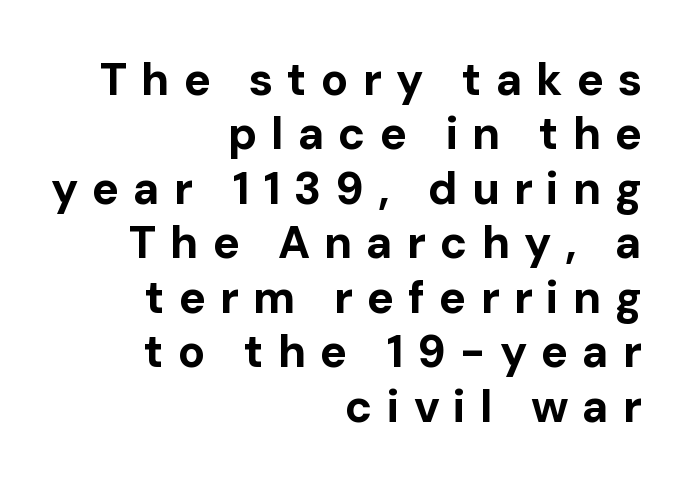
Q: Is the text bold? A: Yes.
Q: Is the text italic (slanted)? A: No, it is upright.
Q: Is the typeface a serif or a sans-serif typeface? A: Sans-serif.
Q: Is the text underlined? A: No.
Q: How is the paragraph aligned? A: Right-aligned.
Q: Is the spacing between letters normal or unusually wide? A: Unusually wide.
Q: Width (condensed, normal, or wide)? A: Normal.
Q: Stroke contrast? A: Low.
Q: x-height? A: Medium.
Q: Monospaced? A: No.
